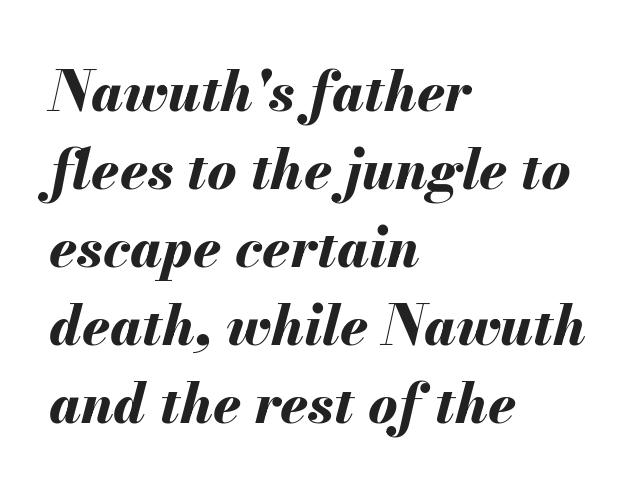
The image shows 55 px bold type, italic (leaning right); set left-aligned, normal line spacing (1.42x), normal letter spacing, not underlined; medium stroke contrast and a small x-height.
